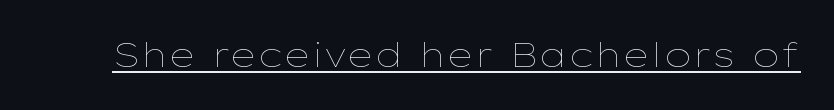
{"italic": "no", "bold": "no", "weight": "thin", "width": "wide", "stroke_contrast": "low", "x_height": "medium", "monospaced": "no", "underline": "yes", "letter_spacing": "normal", "letter_spacing_em": 0.0, "glyph_px": 33}
